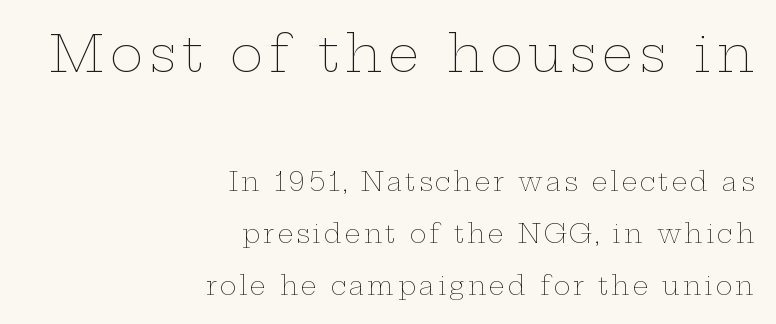
Type size steps down from the first block to the second. Vertically, the passage feels expansive, rows floating well apart. Do the characters align in a grid? No, the font is proportional. Rendered with straight, roman letterforms.
